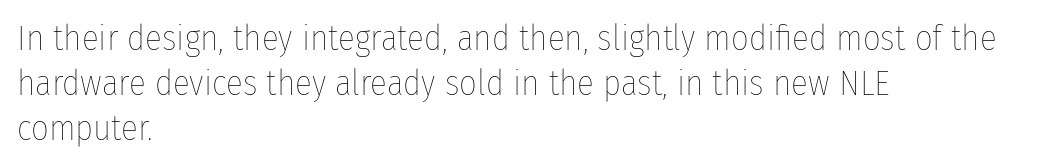
A normal amount of white space separates one row of letters from the next. Each word holds together tightly as a unit, with standard inter-letter gaps. This is the regular roman posture of the typeface. Here the designer chose a conventional face with non-uniform glyph widths.
